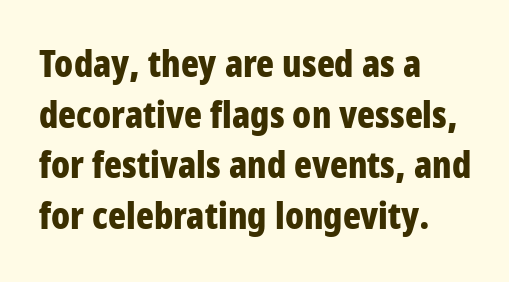
Q: Is the text bold? A: Yes.
Q: Is the text italic (slanted)? A: No, it is upright.
Q: Is the typeface a serif or a sans-serif typeface? A: Sans-serif.
Q: Is the text underlined? A: No.
Q: How is the paragraph aligned? A: Left-aligned.
Q: Is the spacing between letters normal or unusually wide? A: Normal.
Q: Is the spacing between lines tight, normal or loose? A: Normal.
Q: Width (condensed, normal, or wide)? A: Condensed.
Q: Stroke contrast? A: Low.
Q: x-height? A: Large.
Q: Monospaced? A: No.
